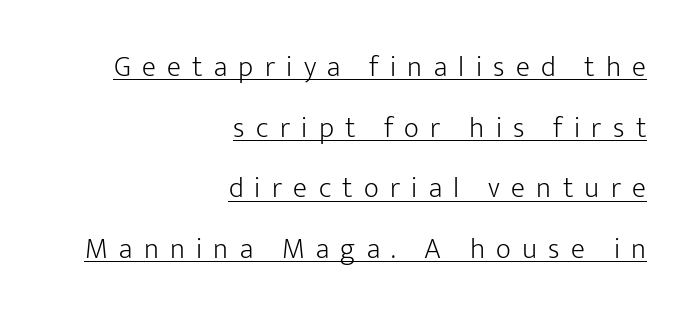
Q: Is the text bold? A: No.
Q: Is the text italic (slanted)? A: No, it is upright.
Q: Is the typeface a serif or a sans-serif typeface? A: Sans-serif.
Q: Is the text underlined? A: Yes.
Q: How is the paragraph aligned? A: Right-aligned.
Q: Is the spacing between letters normal or unusually wide? A: Unusually wide.
Q: Is the spacing between lines tight, normal or loose? A: Loose.
Q: Width (condensed, normal, or wide)? A: Normal.
Q: Stroke contrast? A: Low.
Q: x-height? A: Medium.
Q: Monospaced? A: No.
